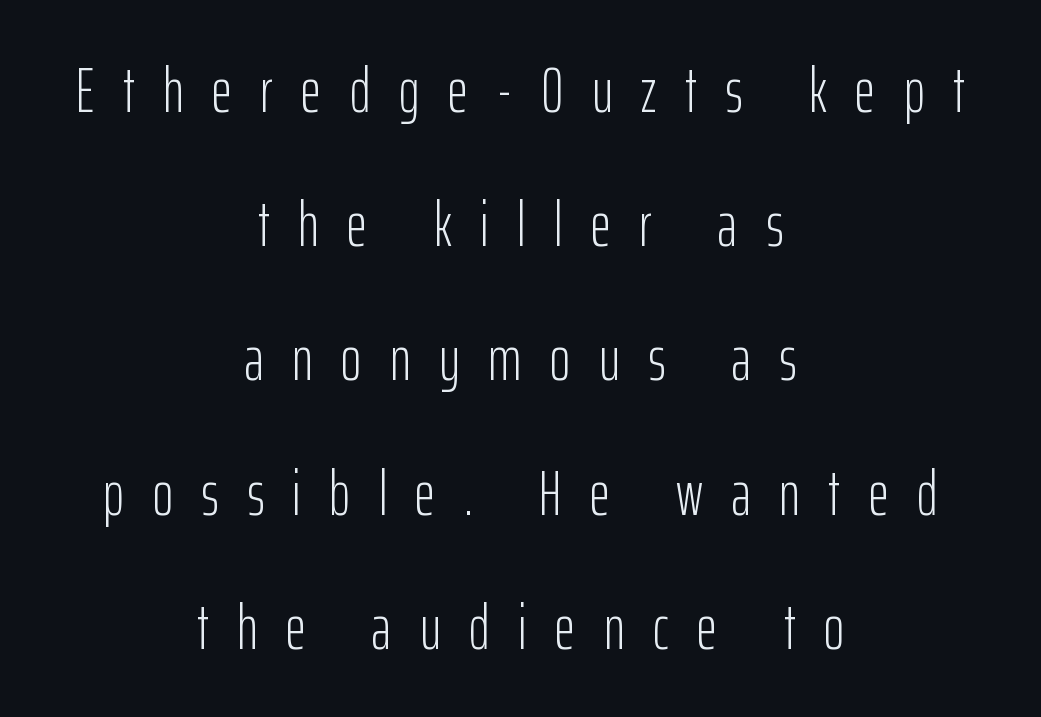
Q: Is the text bold? A: No.
Q: Is the text italic (slanted)? A: No, it is upright.
Q: Is the typeface a serif or a sans-serif typeface? A: Sans-serif.
Q: Is the text underlined? A: No.
Q: How is the paragraph aligned? A: Centered.
Q: Is the spacing between letters normal or unusually wide? A: Unusually wide.
Q: Is the spacing between lines tight, normal or loose? A: Loose.
Q: Width (condensed, normal, or wide)? A: Condensed.
Q: Stroke contrast? A: Low.
Q: x-height? A: Medium.
Q: Monospaced? A: No.
